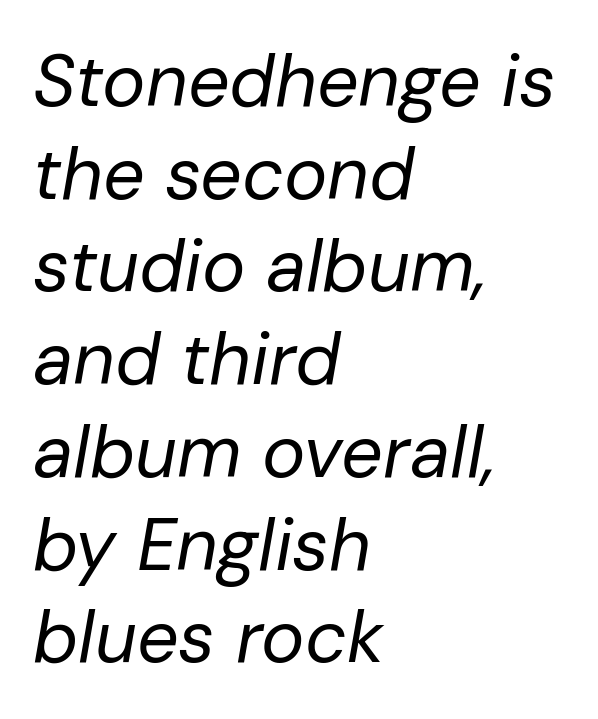
{"italic": "yes", "lean": "right", "slant_degrees": 10, "bold": "no", "weight": "regular", "width": "normal", "stroke_contrast": "low", "x_height": "medium", "monospaced": "no", "underline": "no", "align": "left", "line_spacing": "normal", "line_spacing_ratio": 1.27, "letter_spacing": "normal", "letter_spacing_em": 0.0, "glyph_px": 73}
